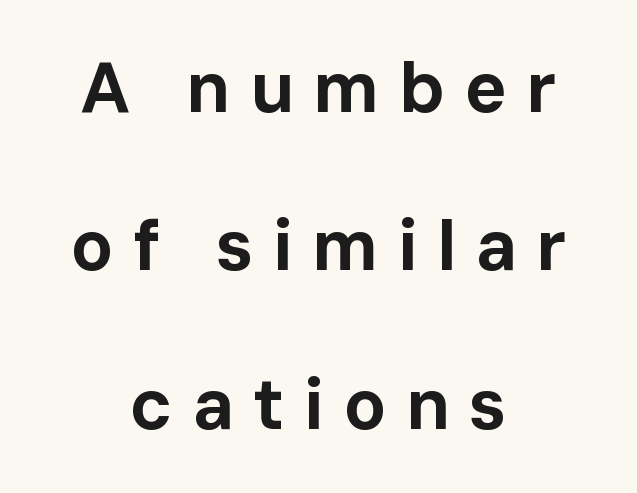
{"serif": "no", "italic": "no", "bold": "yes", "weight": "bold", "width": "normal", "stroke_contrast": "low", "x_height": "medium", "monospaced": "no", "underline": "no", "align": "center", "line_spacing": "loose", "line_spacing_ratio": 2.23, "letter_spacing": "wide", "letter_spacing_em": 0.27, "glyph_px": 71}
